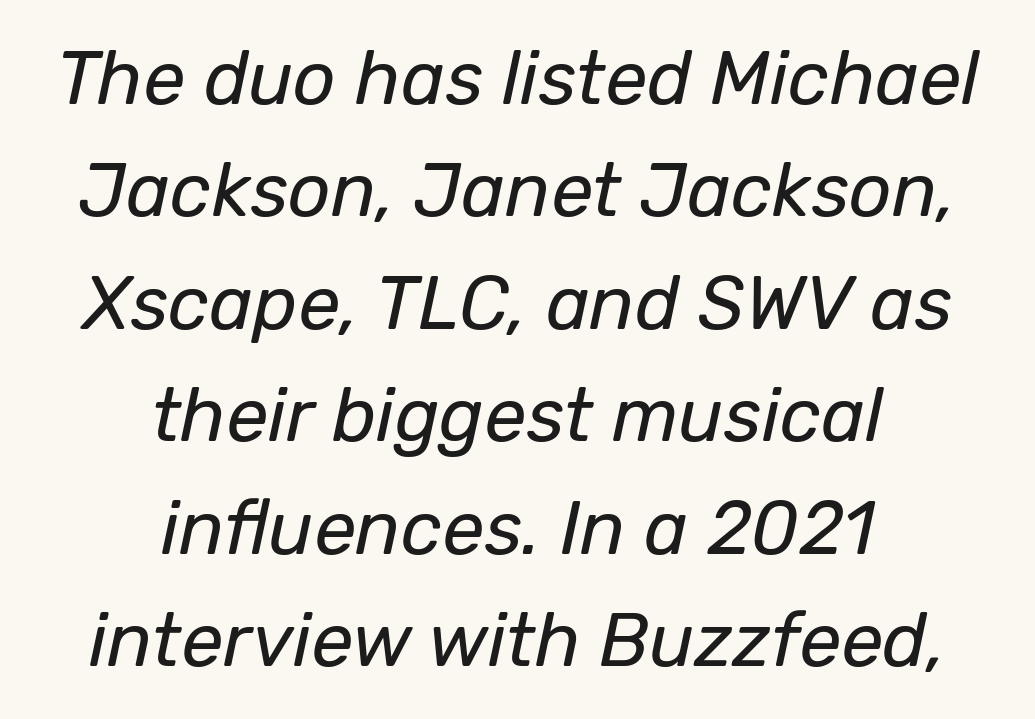
The image shows 75 px regular-weight type, italic (leaning right); set centered, normal line spacing (1.5x), normal letter spacing, not underlined; low stroke contrast and a medium x-height.
